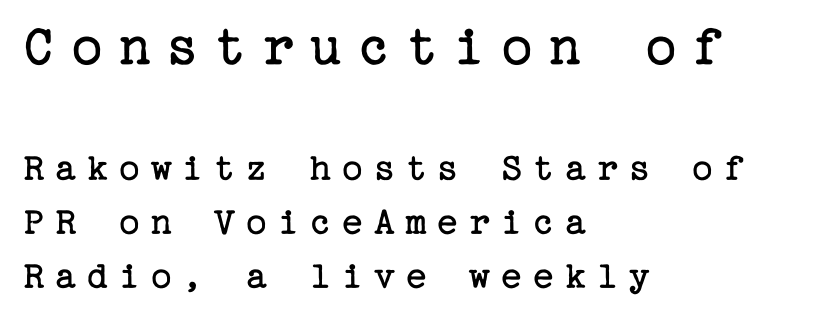
The image shows 60 px regular-weight serif type, upright; set left-aligned, normal line spacing (1.35x), unusually wide letter spacing (+0.25 em), not underlined; the first (top) block is 1.5x larger; low stroke contrast and a medium x-height.
